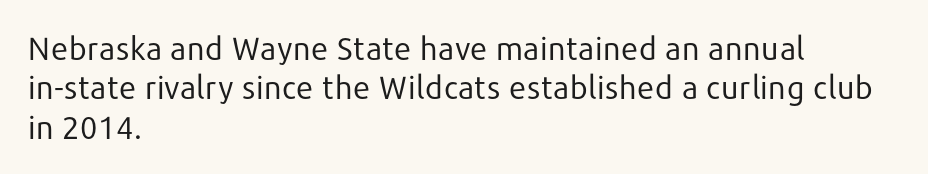
The image shows 32 px regular-weight sans-serif type, upright; set left-aligned, line spacing 1.23x, normal letter spacing, not underlined; low stroke contrast and a medium x-height.
